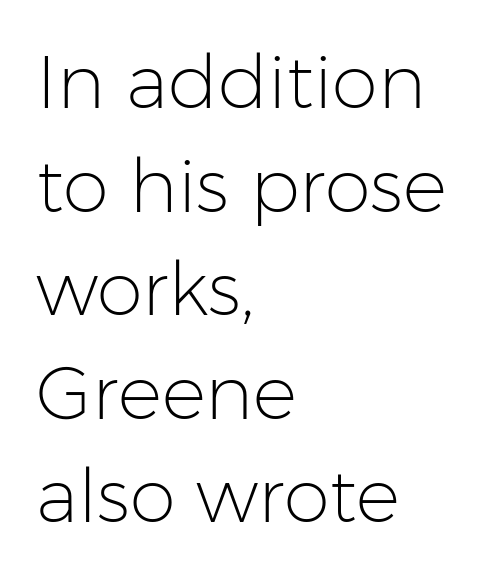
Default kerning and tracking; the words read as compact shapes. No feet cap the strokes, marking this as sans-serif type. Posture: vertical. Layout note: lines flush left. Proportional: the letters do not fall into vertical columns. Does the leading feel generous? No, just average.
